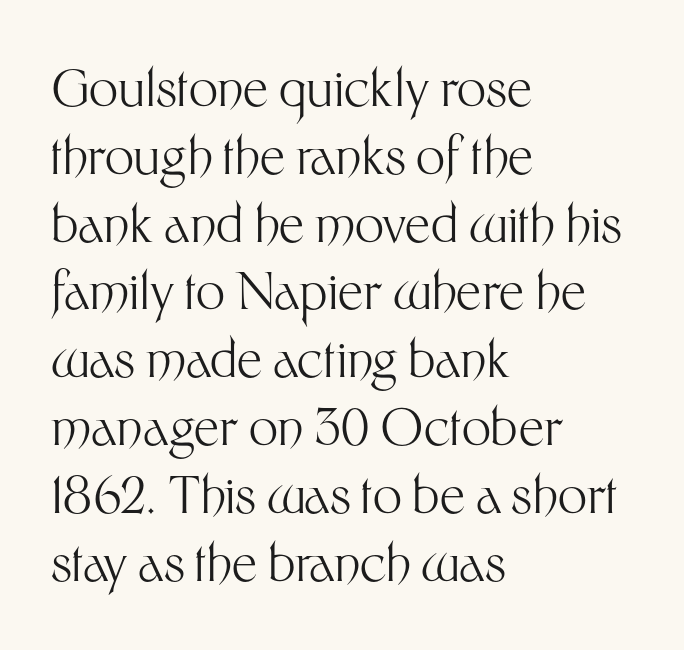
{"serif": "no", "italic": "no", "bold": "no", "weight": "light", "width": "normal", "stroke_contrast": "medium", "x_height": "medium", "monospaced": "no", "underline": "no", "align": "left", "line_spacing": "normal", "line_spacing_ratio": 1.33, "letter_spacing": "normal", "letter_spacing_em": 0.0, "glyph_px": 51}
